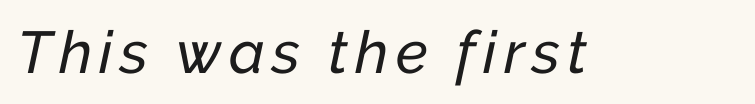
Q: Is the text italic (slanted)? A: Yes, it leans right by about 12 degrees.
Q: Is the text underlined? A: No.
Q: Width (condensed, normal, or wide)? A: Normal.
Q: Stroke contrast? A: Low.
Q: x-height? A: Medium.
Q: Monospaced? A: No.
